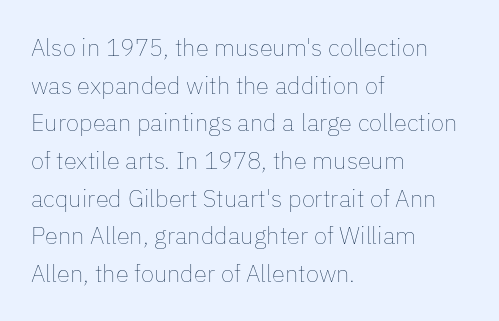
Q: Is the text bold? A: No.
Q: Is the text italic (slanted)? A: No, it is upright.
Q: Is the text underlined? A: No.
Q: How is the paragraph aligned? A: Left-aligned.
Q: Is the spacing between letters normal or unusually wide? A: Normal.
Q: Is the spacing between lines tight, normal or loose? A: Normal.
